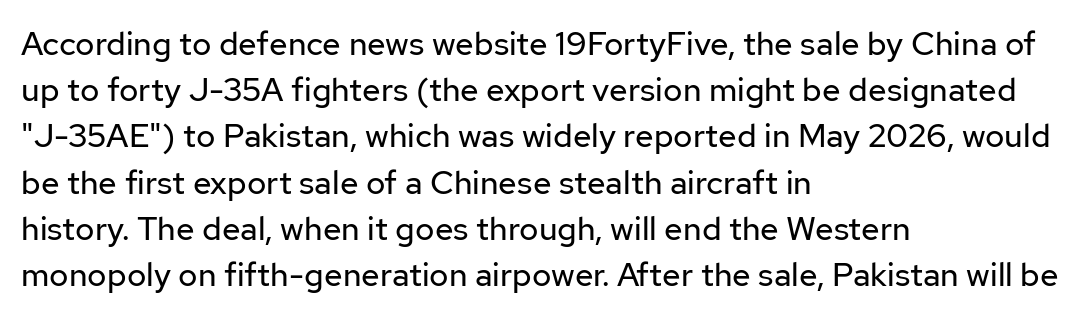
Q: Is the text bold? A: No.
Q: Is the text italic (slanted)? A: No, it is upright.
Q: Is the typeface a serif or a sans-serif typeface? A: Sans-serif.
Q: Is the text underlined? A: No.
Q: How is the paragraph aligned? A: Left-aligned.
Q: Is the spacing between letters normal or unusually wide? A: Normal.
Q: Is the spacing between lines tight, normal or loose? A: Normal.
Q: Width (condensed, normal, or wide)? A: Normal.
Q: Stroke contrast? A: Low.
Q: x-height? A: Medium.
Q: Monospaced? A: No.
